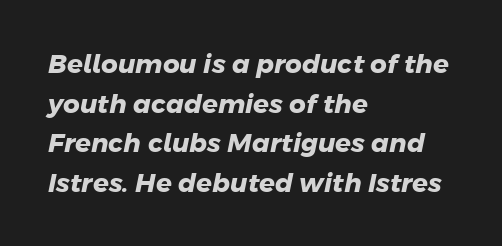
Casual observation: everything's shoved over to the left. Decoration check: the copy has no underline. Quick note: interline space is typical. Weight check: bold — yes, fully. How are the letters spaced? Ordinarily, with no added tracking.
